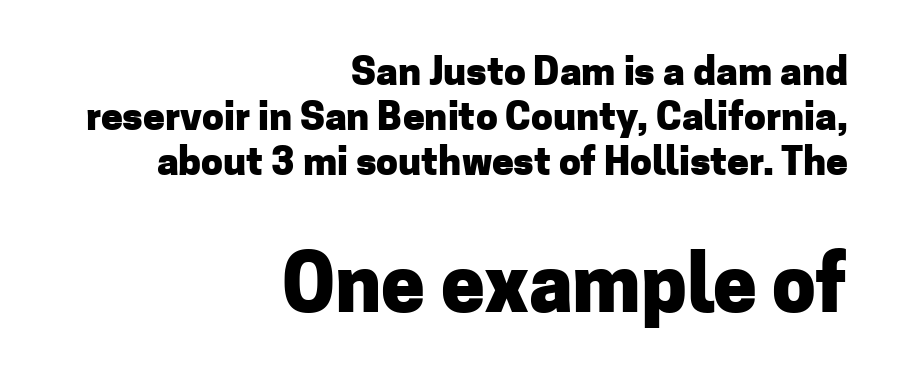
Each line ends at the same right margin while the left side varies. Its strokes are broad and dark, the hallmark of bold type. Default kerning and tracking; the words read as compact shapes. The emphasis by scale lands on block number two, below. Varying glyph widths throughout — classic text-font behaviour. Unlike italic type, these characters show no tilt at all.
